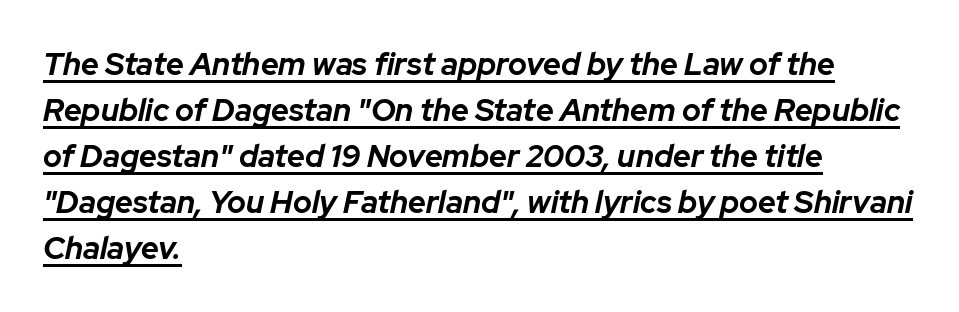
The image shows 31 px bold type, italic (leaning right); set left-aligned, normal line spacing (1.48x), normal letter spacing, underlined; low stroke contrast and a medium x-height.
